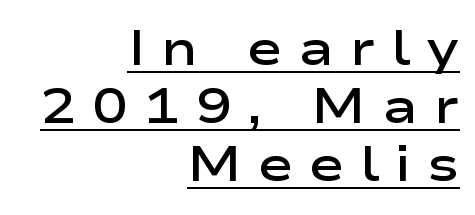
Q: Is the text bold? A: Semi-bold.
Q: Is the text italic (slanted)? A: No, it is upright.
Q: Is the typeface a serif or a sans-serif typeface? A: Sans-serif.
Q: Is the text underlined? A: Yes.
Q: How is the paragraph aligned? A: Right-aligned.
Q: Is the spacing between letters normal or unusually wide? A: Unusually wide.
Q: Width (condensed, normal, or wide)? A: Wide.
Q: Stroke contrast? A: Low.
Q: x-height? A: Medium.
Q: Monospaced? A: No.
